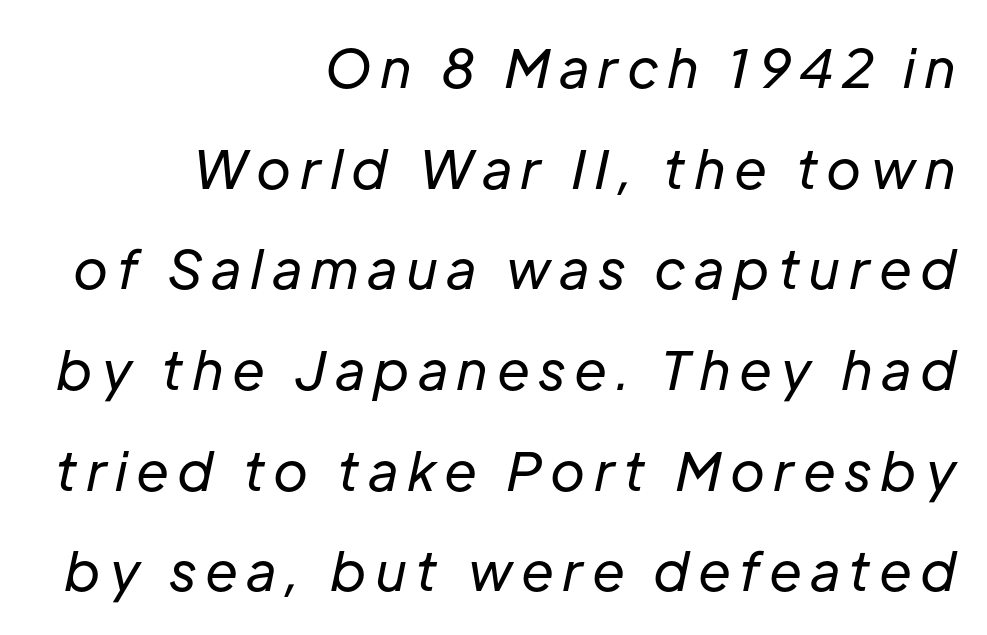
{"italic": "yes", "lean": "right", "slant_degrees": 12, "bold": "no", "weight": "regular", "width": "normal", "stroke_contrast": "low", "x_height": "medium", "monospaced": "no", "underline": "no", "align": "right", "line_spacing": "loose", "line_spacing_ratio": 1.9, "glyph_px": 53}
